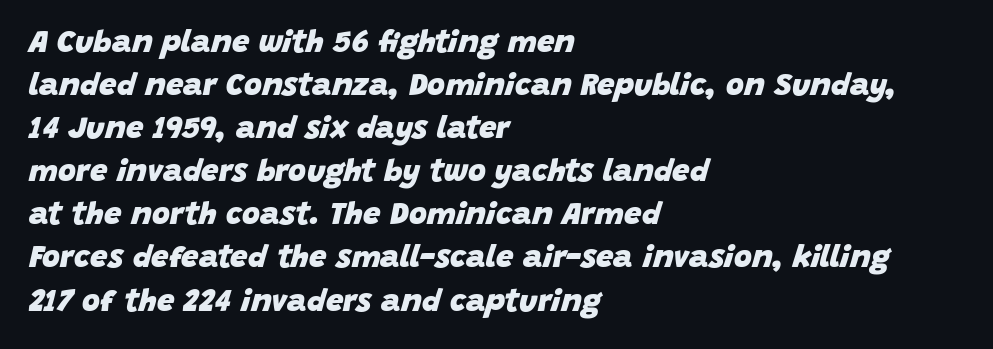
Q: Is the text bold? A: Yes.
Q: Is the text italic (slanted)? A: Yes, it leans right by about 15 degrees.
Q: Is the text underlined? A: No.
Q: How is the paragraph aligned? A: Left-aligned.
Q: Is the spacing between letters normal or unusually wide? A: Normal.
Q: Is the spacing between lines tight, normal or loose? A: Normal.
Q: Width (condensed, normal, or wide)? A: Normal.
Q: Stroke contrast? A: Low.
Q: x-height? A: Large.
Q: Monospaced? A: No.
